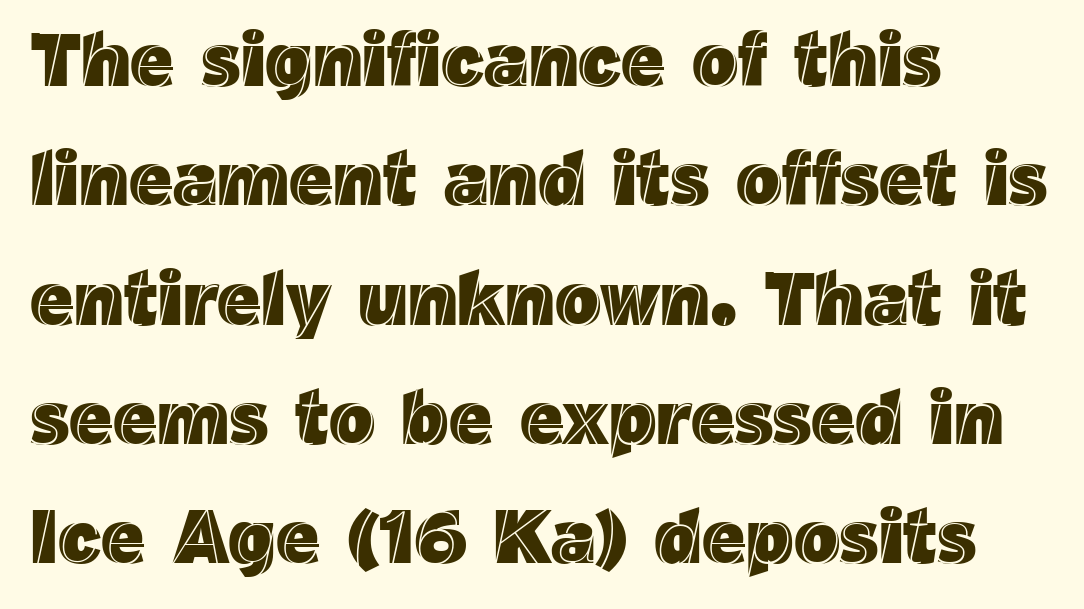
{"italic": "no", "width": "normal", "x_height": "medium", "monospaced": "no", "underline": "no", "align": "left", "line_spacing": "normal", "line_spacing_ratio": 1.57, "letter_spacing": "normal", "letter_spacing_em": 0.0, "glyph_px": 76}
